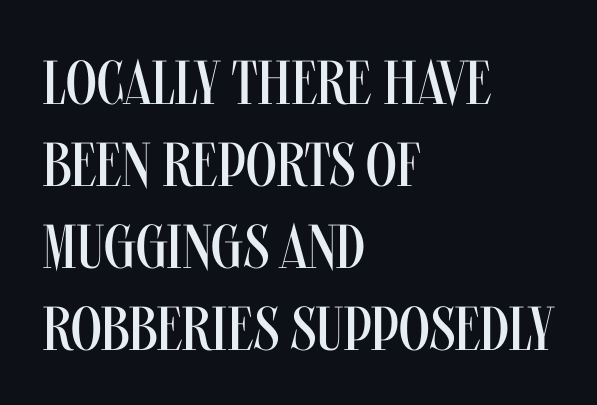
{"serif": "no", "italic": "no", "bold": "no", "weight": "regular", "width": "condensed", "stroke_contrast": "medium", "x_height": "large", "monospaced": "no", "underline": "no", "align": "left", "line_spacing": "normal", "line_spacing_ratio": 1.32, "letter_spacing": "normal", "letter_spacing_em": 0.0, "glyph_px": 62}
